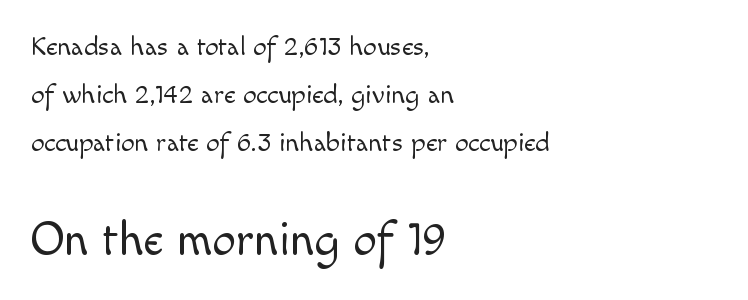
Q: Is the text bold? A: No.
Q: Is the text italic (slanted)? A: No, it is upright.
Q: Is the typeface a serif or a sans-serif typeface? A: Sans-serif.
Q: Is the text underlined? A: No.
Q: How is the paragraph aligned? A: Left-aligned.
Q: Is the spacing between letters normal or unusually wide? A: Normal.
Q: Which block of text is set in a larger size, the first (top) or the second (bottom)? A: The second (bottom) one.
Q: Width (condensed, normal, or wide)? A: Normal.
Q: x-height? A: Small.
Q: Monospaced? A: No.
